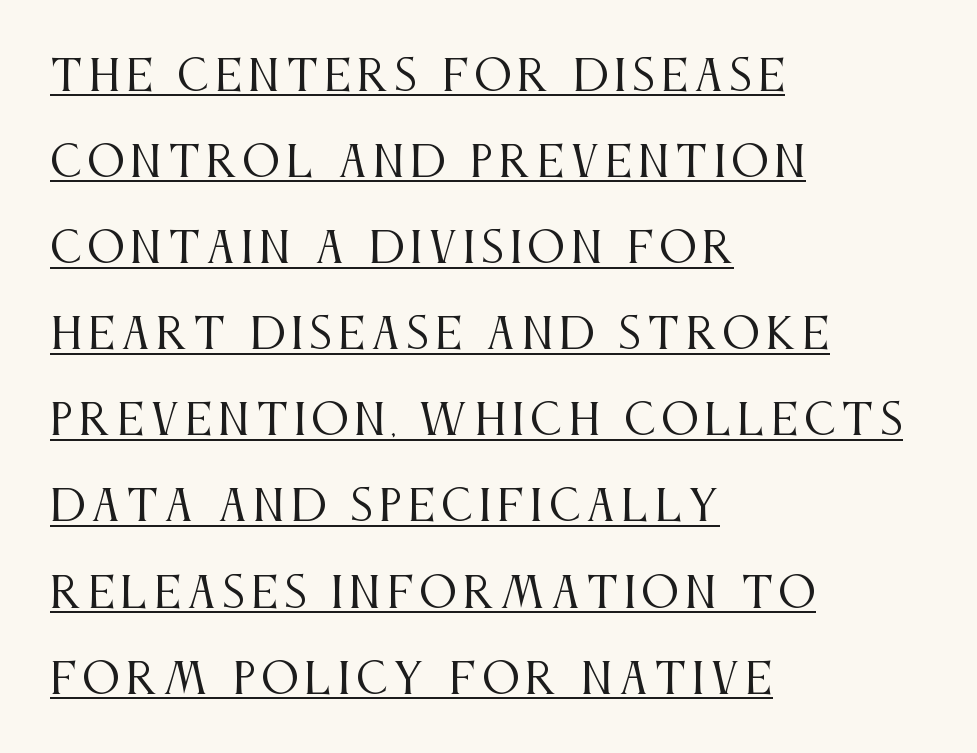
Observe the serifs anchoring each vertical stroke in this sample. A typesetter would call this proportional, since set widths differ per character. Ordinary non-slanted type is in use. The setting favours the left margin, as ordinary paragraphs usually do.
